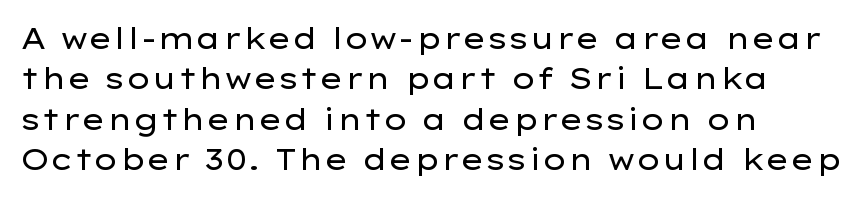
The image shows 29 px regular-weight, wide sans-serif type, upright; set left-aligned, normal line spacing (1.39x), normal letter spacing, not underlined; low stroke contrast and a medium x-height.
